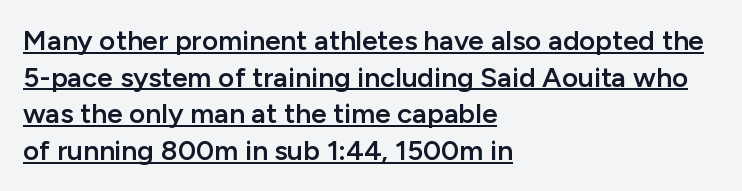
Q: Is the text bold? A: Semi-bold.
Q: Is the text italic (slanted)? A: No, it is upright.
Q: Is the typeface a serif or a sans-serif typeface? A: Sans-serif.
Q: Is the text underlined? A: Yes.
Q: How is the paragraph aligned? A: Left-aligned.
Q: Is the spacing between letters normal or unusually wide? A: Normal.
Q: Is the spacing between lines tight, normal or loose? A: Normal.
Q: Width (condensed, normal, or wide)? A: Normal.
Q: Stroke contrast? A: Low.
Q: x-height? A: Medium.
Q: Monospaced? A: No.
